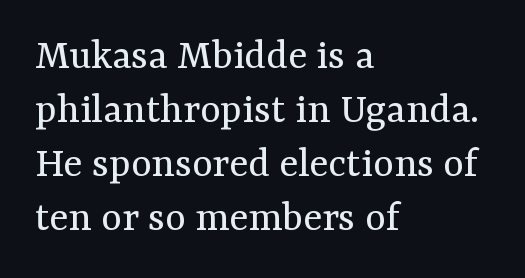
The paragraph has a hard left edge and a soft right edge. A typesetter would mark this as roman, not italic. Proportional: the letters do not fall into vertical columns. This sample uses plain, unmodified letter spacing. No letter is thick-stroked: the sample isn't bold.
